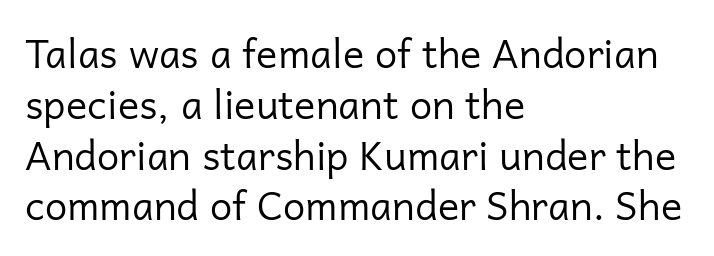
Varying glyph widths throughout — classic text-font behaviour. Students, observe: this is what conventionally led text looks like. The glyphs in this specimen are sans serif. Check under the words: just untouched page. This sample is left-justified, so line endings fall wherever the words run out. Inter-character spacing is left at the font's built-in metrics.
